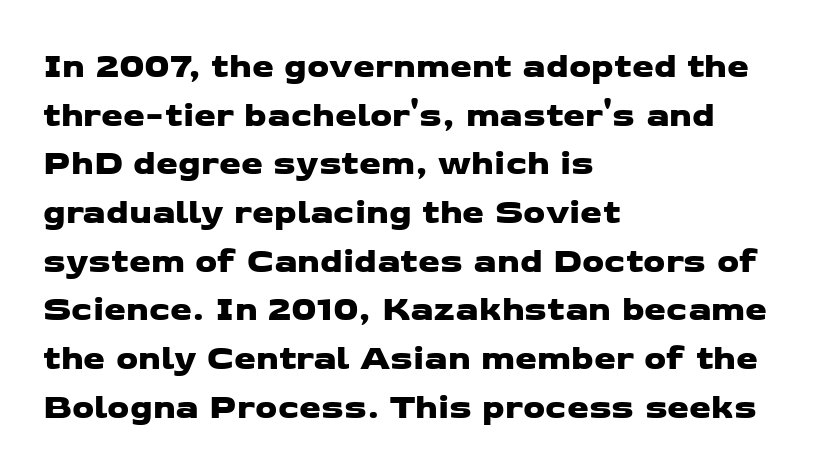
Spacing between characters is what you'd get straight out of the box. Spacing verdict: proportional, widths tailored to each character. Does the leading feel generous? No, just average. This is sans-serif lettering, the kind often seen on screens and signage. Where is the straight margin? On the left.
